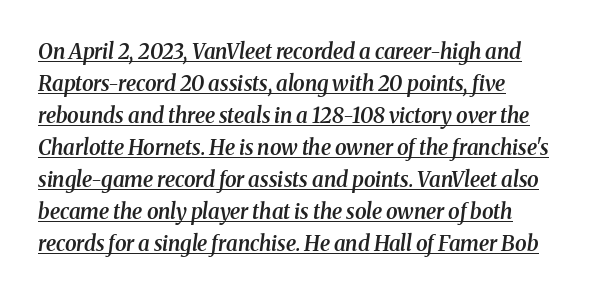
{"italic": "yes", "lean": "right", "slant_degrees": 8, "bold": "semi", "underline": "yes", "align": "left", "line_spacing": "normal", "line_spacing_ratio": 1.52, "letter_spacing": "normal", "letter_spacing_em": 0.0, "glyph_px": 21}
